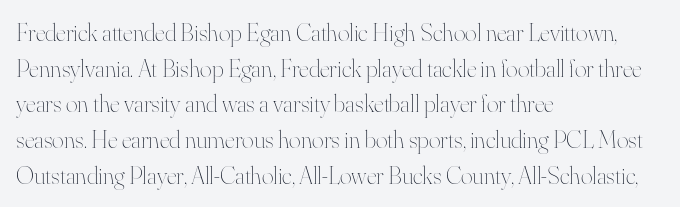
Q: Is the text bold? A: No.
Q: Is the text italic (slanted)? A: No, it is upright.
Q: Is the text underlined? A: No.
Q: How is the paragraph aligned? A: Left-aligned.
Q: Is the spacing between letters normal or unusually wide? A: Normal.
Q: Is the spacing between lines tight, normal or loose? A: Normal.
